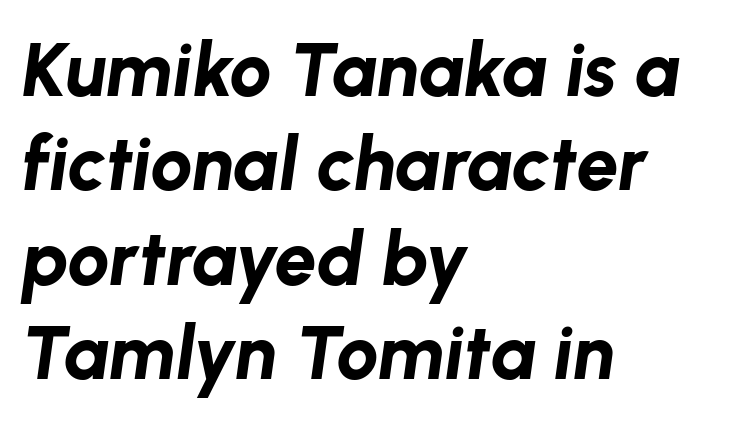
Here the designer chose a conventional face with non-uniform glyph widths. Chunky letters — that's bold for sure. Notice how the stems are inclined rather than vertical — that's the hallmark of italics. The passage shown stacks its lines at a standard gap. Each word holds together tightly as a unit, with standard inter-letter gaps. The text block is weighted toward the left margin, trailing off unevenly rightward.
